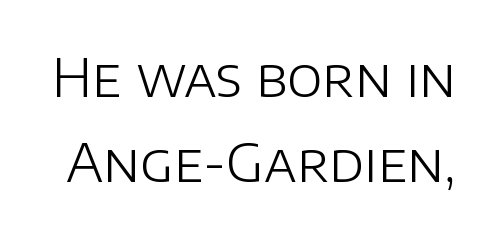
The image shows 53 px light sans-serif type, upright; set normal line spacing (1.6x), normal letter spacing, not underlined; low stroke contrast and a large x-height.
